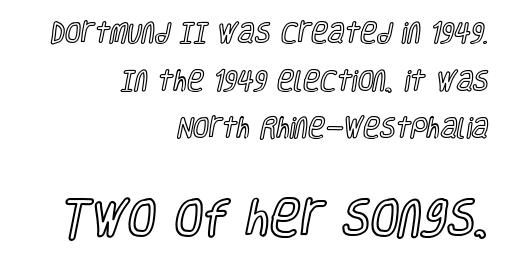
The image shows 41 px condensed type; set right-aligned, loose line spacing (2.07x), normal letter spacing, not underlined; the second (bottom) block is 1.78x larger; a large x-height.
